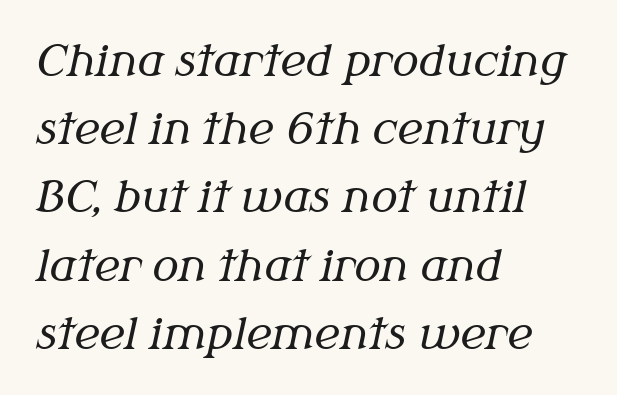
Reading down the column, the eye jumps a familiar distance to each next line. Heaviness? Minimal to ordinary, like unemphasized prose. No word sits above an underline. Letter spacing: default. These lines stack with their left ends in a neat column.
